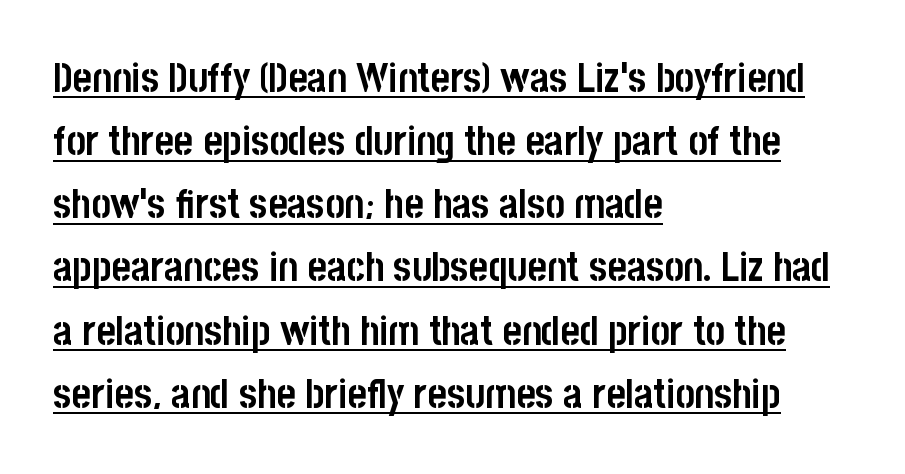
Q: Is the text bold? A: Yes.
Q: Is the text italic (slanted)? A: No, it is upright.
Q: Is the typeface a serif or a sans-serif typeface? A: Sans-serif.
Q: Is the text underlined? A: Yes.
Q: How is the paragraph aligned? A: Left-aligned.
Q: Is the spacing between letters normal or unusually wide? A: Normal.
Q: Is the spacing between lines tight, normal or loose? A: Normal.
Q: Width (condensed, normal, or wide)? A: Condensed.
Q: Stroke contrast? A: Low.
Q: x-height? A: Large.
Q: Monospaced? A: No.
